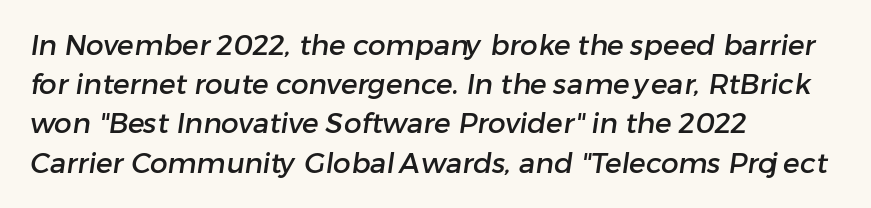
Q: Is the typeface a serif or a sans-serif typeface? A: Sans-serif.
Q: Is the text underlined? A: No.
Q: How is the paragraph aligned? A: Left-aligned.
Q: Is the spacing between letters normal or unusually wide? A: Normal.
Q: Is the spacing between lines tight, normal or loose? A: Normal.
Q: Width (condensed, normal, or wide)? A: Normal.
Q: Stroke contrast? A: Low.
Q: x-height? A: Medium.
Q: Monospaced? A: No.
